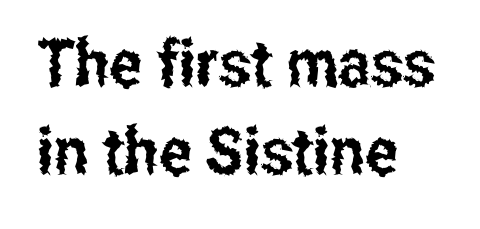
The typeface chosen for these lines omits serifs. Words appear dense and cohesive because spacing is normal. Unmarked baselines from the first word to the last. This is roman type, the default non-slanted kind.
